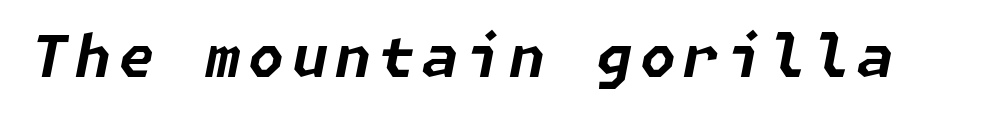
When letters slant like this, we call the style italic. Just letters on the line, the space beneath them empty. Heft: maximum for text — a bold.
